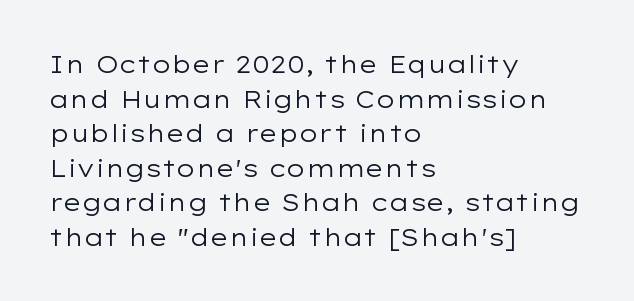
Regarding leading, the lines here are spaced in the standard way. The letters look calm and open, with moderate or lighter stems. Layout note: lines flush left. The rendering keeps characters at their native spacing. The lettering stays uniformly vertical, giving the passage a roman look. Underline: absent.
